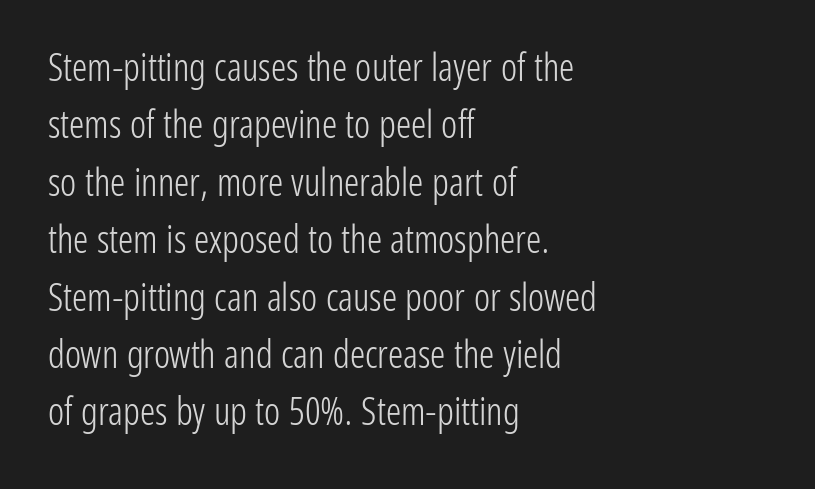
These lines sit exactly where default settings would place them. Short note: letters normally spaced. No feet cap the strokes, marking this as sans-serif type. Only glyphs here, with clear space below each row. Alignment: flush left.
